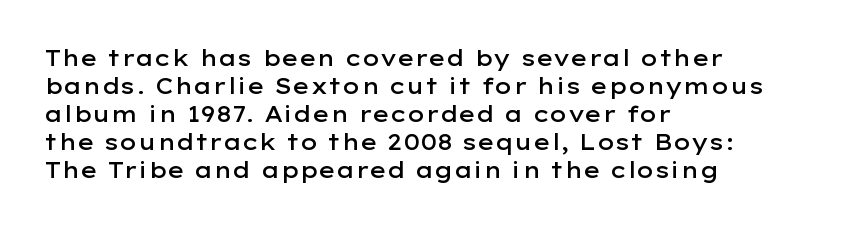
{"italic": "no", "bold": "semi", "underline": "no", "align": "left", "line_spacing": "normal", "line_spacing_ratio": 1.27, "letter_spacing": "normal", "letter_spacing_em": 0.0, "glyph_px": 22}
